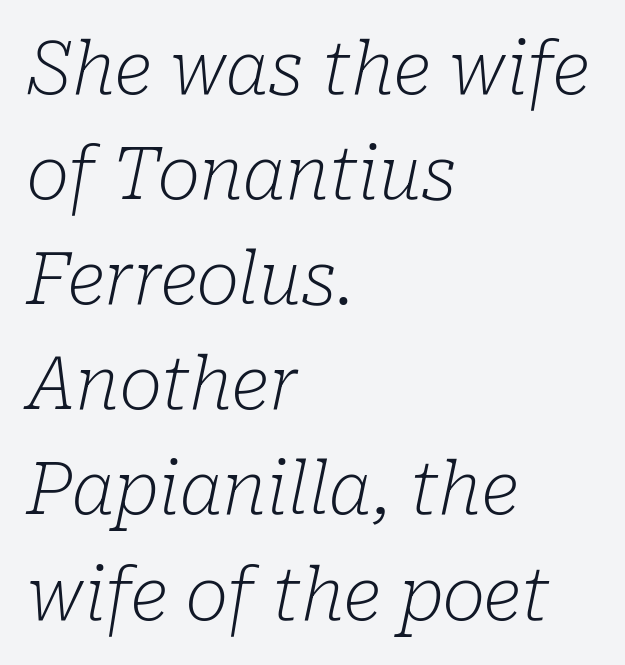
The image shows 72 px light serif type, italic (leaning right); set left-aligned, normal line spacing (1.46x), normal letter spacing, not underlined; low stroke contrast and a medium x-height.
